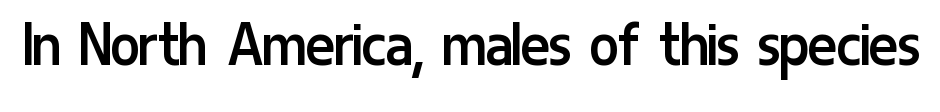
{"serif": "no", "italic": "no", "bold": "no", "weight": "regular", "width": "condensed", "stroke_contrast": "low", "x_height": "medium", "monospaced": "no", "underline": "no", "letter_spacing": "normal", "letter_spacing_em": 0.0, "glyph_px": 69}
